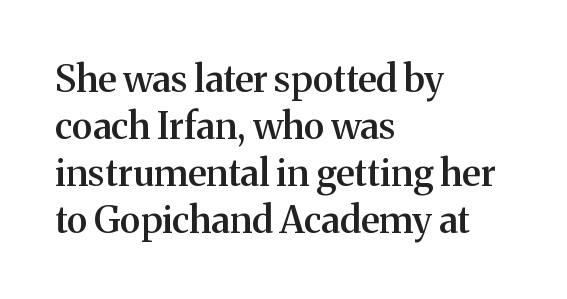
The image shows 37 px semibold serif type, upright; set left-aligned, normal line spacing (1.27x), normal letter spacing, not underlined; medium stroke contrast and a medium x-height.
